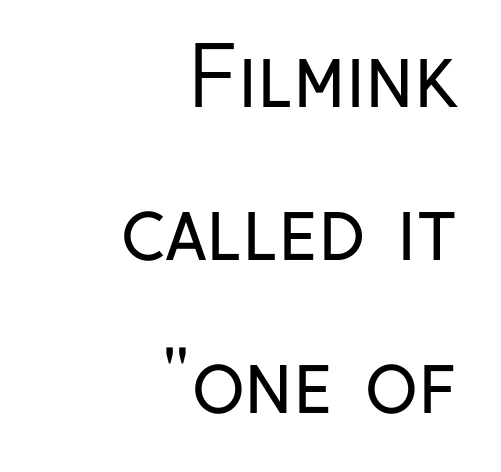
{"serif": "no", "italic": "no", "bold": "no", "weight": "regular", "width": "condensed", "stroke_contrast": "low", "x_height": "medium", "monospaced": "no", "underline": "no", "align": "right", "line_spacing": "loose", "line_spacing_ratio": 1.91, "letter_spacing": "normal", "letter_spacing_em": 0.0, "glyph_px": 80}
